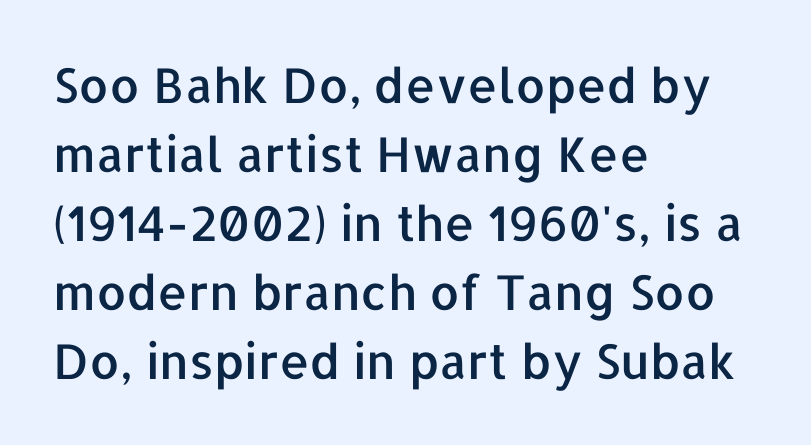
In CSS terms this would be text-align: left. Quick note: not italic, upright. In terms of letterform style, serifs are entirely absent. The foot of each line stays bare and open. Quick note: interline space is typical.
